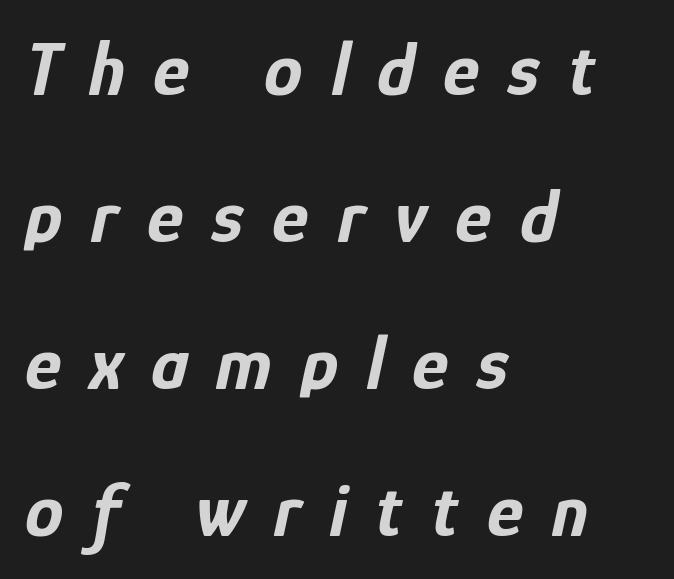
The designer dialed line spacing up above the default. You can tell it's italic because the verticals aren't actually vertical. Do the characters align in a grid? No, the font is proportional. The compositor pushed each line to the left boundary. The passage shown has open, widely tracked lettering throughout. Just letters on the line, the space beneath them empty.
